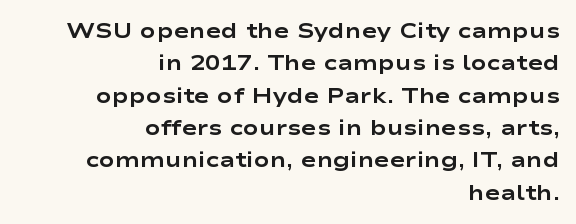
Q: Is the text bold? A: Yes.
Q: Is the text italic (slanted)? A: No, it is upright.
Q: Is the text underlined? A: No.
Q: How is the paragraph aligned? A: Right-aligned.
Q: Is the spacing between letters normal or unusually wide? A: Normal.
Q: Is the spacing between lines tight, normal or loose? A: Normal.
